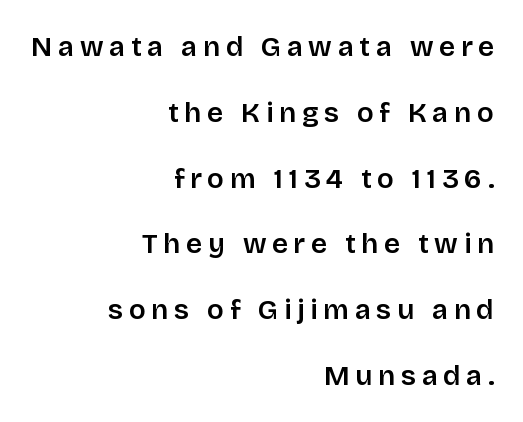
{"serif": "no", "italic": "no", "bold": "semi", "weight": "semibold", "width": "normal", "stroke_contrast": "low", "x_height": "large", "monospaced": "no", "underline": "no", "align": "right", "line_spacing": "loose", "line_spacing_ratio": 2.35, "letter_spacing": "wide", "letter_spacing_em": 0.2, "glyph_px": 28}
